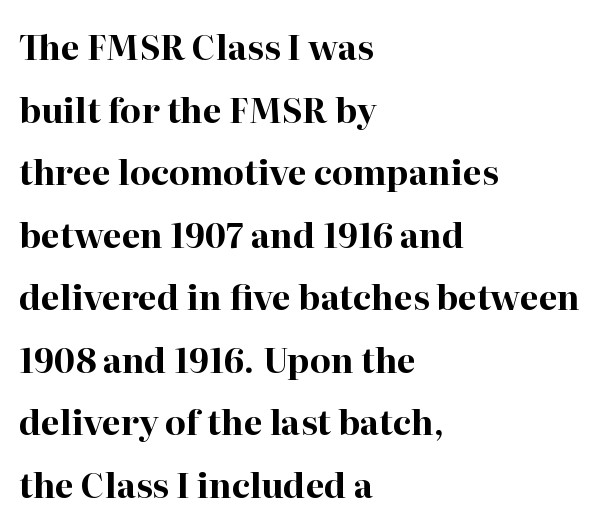
Q: Is the text bold? A: Yes.
Q: Is the text italic (slanted)? A: No, it is upright.
Q: Is the typeface a serif or a sans-serif typeface? A: Serif.
Q: Is the text underlined? A: No.
Q: How is the paragraph aligned? A: Left-aligned.
Q: Is the spacing between letters normal or unusually wide? A: Normal.
Q: Width (condensed, normal, or wide)? A: Normal.
Q: Stroke contrast? A: High.
Q: x-height? A: Medium.
Q: Monospaced? A: No.
